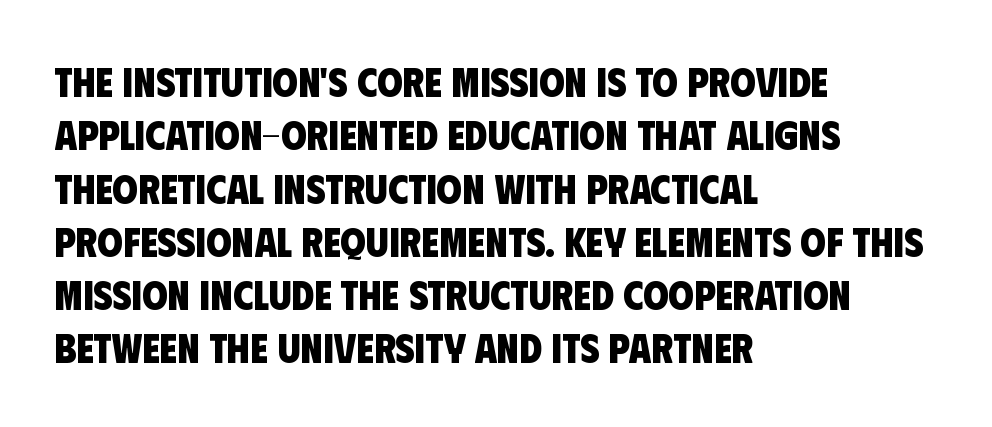
The image shows 41 px heavy, condensed sans-serif type; set left-aligned, normal line spacing (1.3x), normal letter spacing, not underlined; low stroke contrast and a large x-height.
